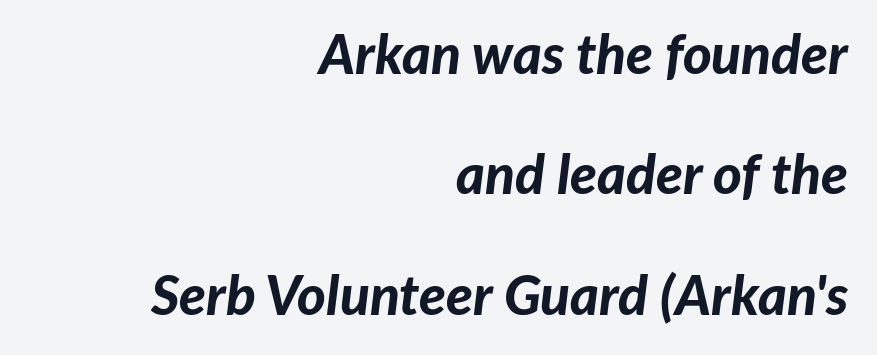
Q: Is the text bold? A: Yes.
Q: Is the text italic (slanted)? A: Yes, it leans right by about 7 degrees.
Q: Is the text underlined? A: No.
Q: How is the paragraph aligned? A: Right-aligned.
Q: Is the spacing between letters normal or unusually wide? A: Normal.
Q: Is the spacing between lines tight, normal or loose? A: Loose.
Q: Width (condensed, normal, or wide)? A: Normal.
Q: Stroke contrast? A: Low.
Q: x-height? A: Medium.
Q: Monospaced? A: No.
